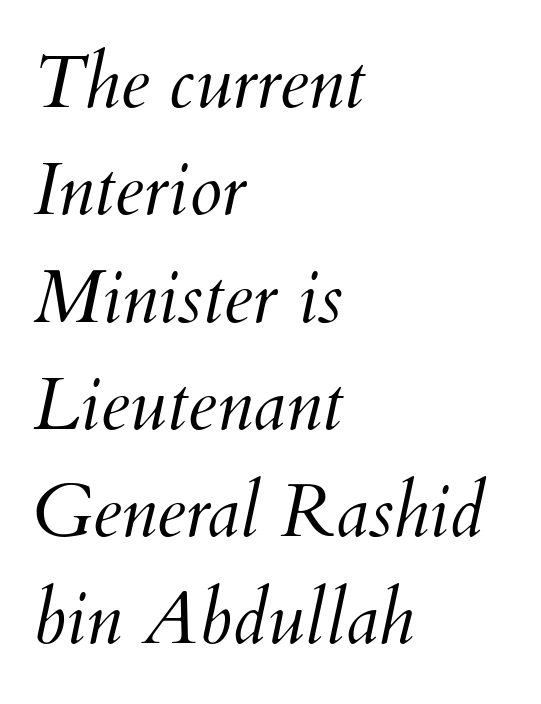
{"italic": "yes", "lean": "right", "slant_degrees": 12, "bold": "no", "weight": "light", "width": "normal", "stroke_contrast": "medium", "x_height": "small", "monospaced": "no", "underline": "no", "align": "left", "line_spacing": "normal", "line_spacing_ratio": 1.45, "letter_spacing": "normal", "letter_spacing_em": 0.0, "glyph_px": 74}
